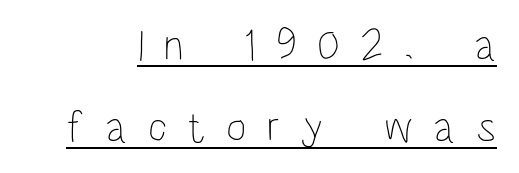
{"italic": "no", "bold": "no", "weight": "thin", "width": "condensed", "stroke_contrast": "low", "x_height": "large", "monospaced": "no", "underline": "yes", "line_spacing_ratio": 1.86, "letter_spacing": "wide", "letter_spacing_em": 0.46, "glyph_px": 44}
